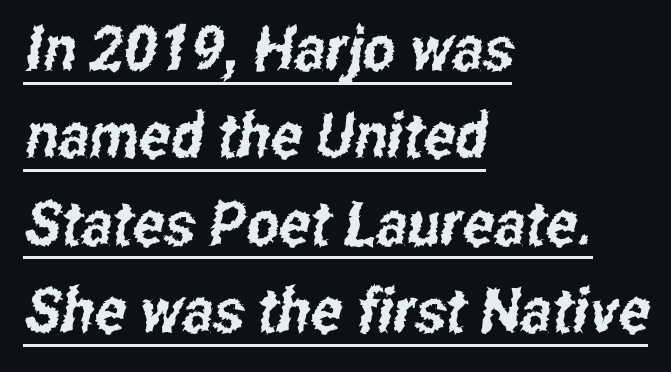
{"serif": "no", "width": "condensed", "stroke_contrast": "low", "x_height": "medium", "monospaced": "no", "underline": "yes", "align": "left", "line_spacing": "normal", "line_spacing_ratio": 1.41, "letter_spacing": "normal", "letter_spacing_em": 0.0, "glyph_px": 62}
